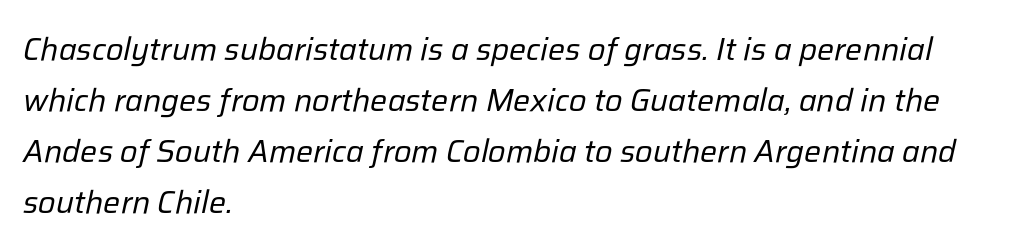
The image shows 32 px regular-weight type, italic (leaning right); set left-aligned, normal line spacing (1.59x), normal letter spacing, not underlined; low stroke contrast and a medium x-height.
